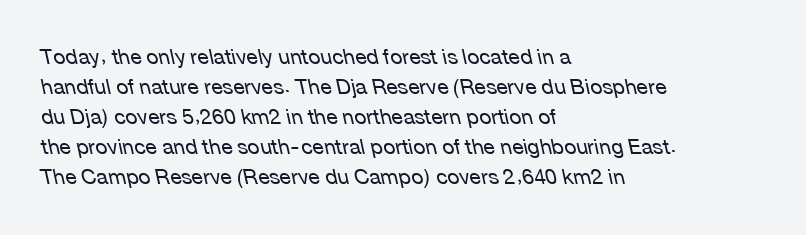
{"italic": "yes", "lean": "left", "slant_degrees": 12, "bold": "no", "underline": "no", "align": "left", "line_spacing": "normal", "line_spacing_ratio": 1.43, "letter_spacing": "normal", "letter_spacing_em": 0.0, "glyph_px": 21}
